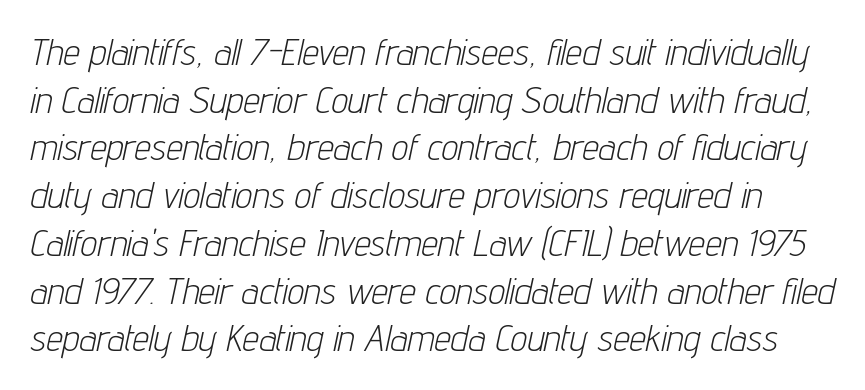
The image shows 37 px light, condensed type, italic (leaning right); set normal line spacing (1.29x), normal letter spacing, not underlined; low stroke contrast and a medium x-height.
